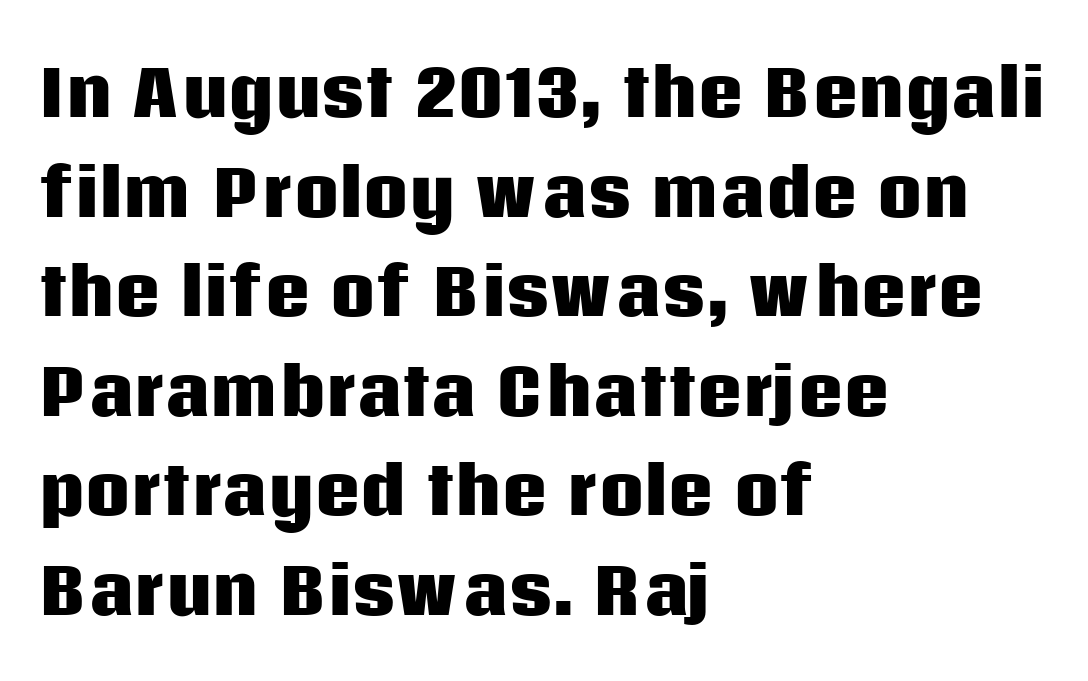
{"serif": "no", "italic": "no", "bold": "yes", "weight": "heavy", "width": "normal", "stroke_contrast": "low", "x_height": "large", "monospaced": "no", "underline": "no", "align": "left", "line_spacing": "normal", "line_spacing_ratio": 1.58, "letter_spacing": "normal", "letter_spacing_em": 0.0, "glyph_px": 63}
